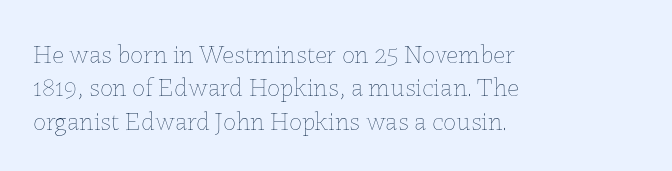
Compared with typical paragraphs, the rows here are spaced about the same. The letters stand straight up with perfectly vertical stems. Short and long lines alike share a common starting point at left. Is the stroke heavy? The answer is a plain regular-or-lighter. In terms of letterspacing, this is plain default setting. Just letters on the line, the space beneath them empty.
